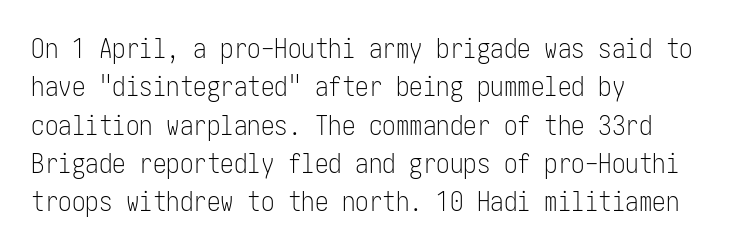
Every row of glyphs begins at an identical x-position on the left. A roman cut, with each character standing at attention. Does the leading feel generous? No, just average. The tracking reads as untouched default to a designer's eye.
